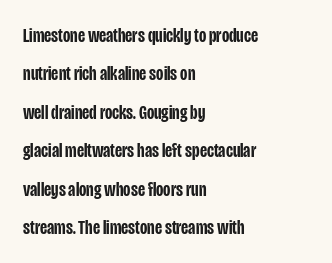
If you drew a ruler down the left edge, every line would touch it. Whoever set this chose breathing room over compactness in the vertical rhythm. Unlike italic type, these characters show no tilt at all. You could call the tracking neutral — neither tight nor loose. Check under the words: just untouched page.
